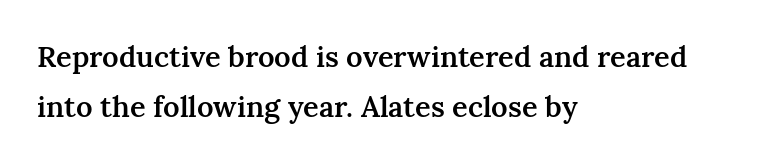
{"serif": "yes", "italic": "no", "bold": "semi", "weight": "semibold", "width": "normal", "stroke_contrast": "medium", "x_height": "medium", "monospaced": "no", "underline": "no", "align": "left", "line_spacing_ratio": 1.74, "letter_spacing": "normal", "letter_spacing_em": 0.0, "glyph_px": 29}
